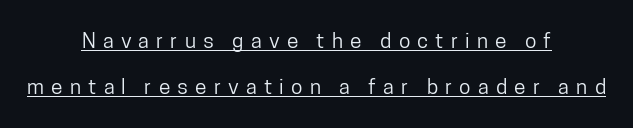
Q: Is the text italic (slanted)? A: No, it is upright.
Q: Is the text underlined? A: Yes.
Q: How is the paragraph aligned? A: Centered.
Q: Is the spacing between letters normal or unusually wide? A: Unusually wide.
Q: Is the spacing between lines tight, normal or loose? A: Loose.
